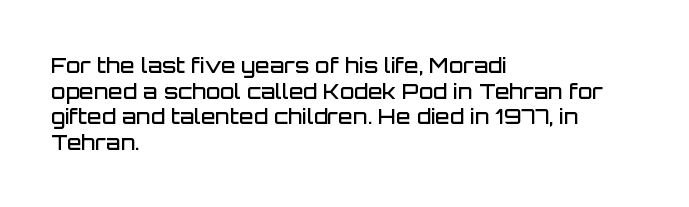
{"italic": "no", "bold": "semi", "underline": "no", "align": "left", "line_spacing_ratio": 1.22, "letter_spacing": "normal", "letter_spacing_em": 0.0, "glyph_px": 21}
